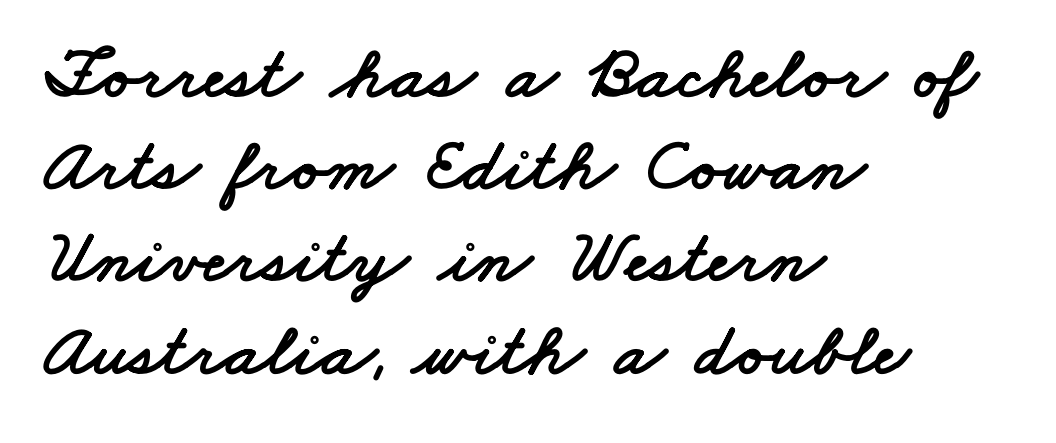
Q: Is the typeface a serif or a sans-serif typeface? A: Sans-serif.
Q: Is the text underlined? A: No.
Q: How is the paragraph aligned? A: Left-aligned.
Q: Is the spacing between letters normal or unusually wide? A: Normal.
Q: Width (condensed, normal, or wide)? A: Wide.
Q: Stroke contrast? A: Low.
Q: x-height? A: Small.
Q: Monospaced? A: No.
